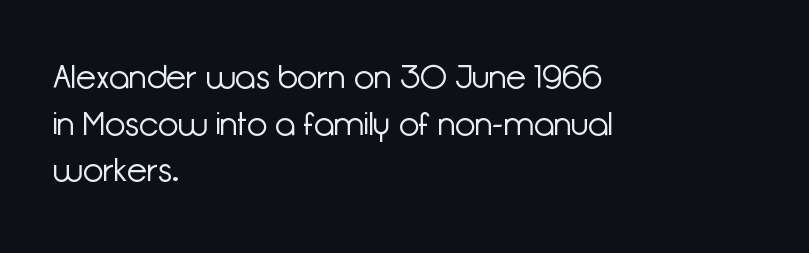
The passage shown is typed in a proportional face where columns would drift. The letters carry no serifs — their stems end cleanly without finishing strokes. Compared with typical paragraphs, the rows here are spaced about the same. The face used here is rendered with its standard letterfit. Bare-footed words on every line. The lettering stays uniformly vertical, giving the passage a roman look.
